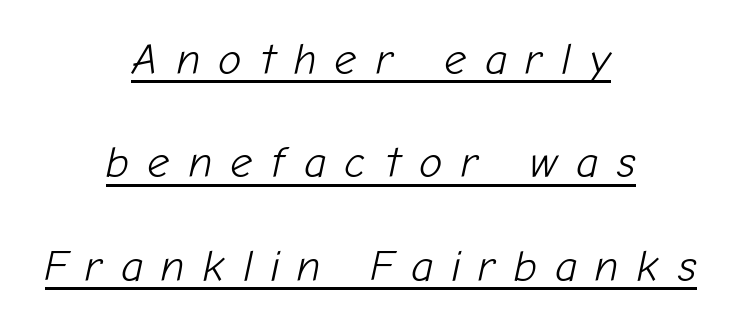
The image shows 44 px light type, italic (leaning right); set centered, loose line spacing (2.35x), unusually wide letter spacing (+0.41 em), underlined; low stroke contrast and a medium x-height.
